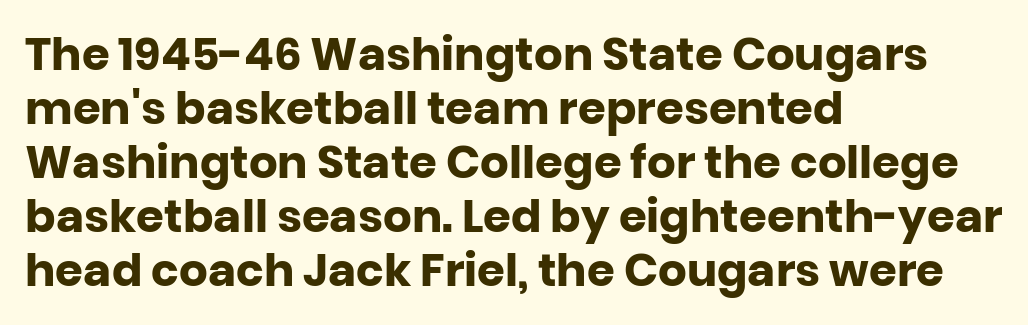
Q: Is the text bold? A: Yes.
Q: Is the text italic (slanted)? A: No, it is upright.
Q: Is the typeface a serif or a sans-serif typeface? A: Sans-serif.
Q: Is the text underlined? A: No.
Q: How is the paragraph aligned? A: Left-aligned.
Q: Is the spacing between letters normal or unusually wide? A: Normal.
Q: Width (condensed, normal, or wide)? A: Normal.
Q: Stroke contrast? A: Low.
Q: x-height? A: Large.
Q: Monospaced? A: No.
